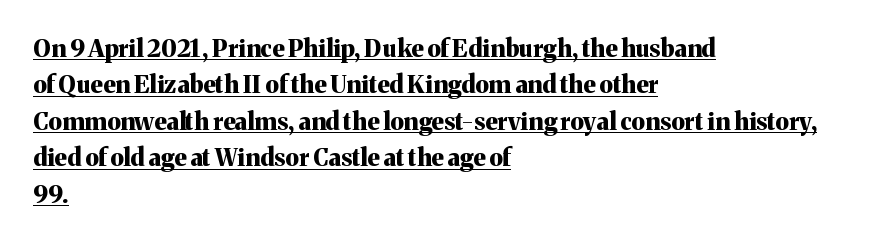
{"italic": "no", "bold": "yes", "underline": "yes", "align": "left", "line_spacing": "normal", "line_spacing_ratio": 1.52, "letter_spacing": "normal", "letter_spacing_em": 0.0, "glyph_px": 24}
